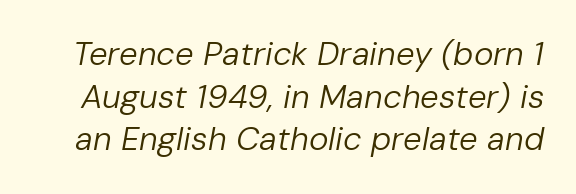
The face used here is proportionally spaced, like ordinary book or web type. No heavy texture on the line: the type isn't bold. Bare-footed words on every line. Interline gaps are of average width in this sample.
